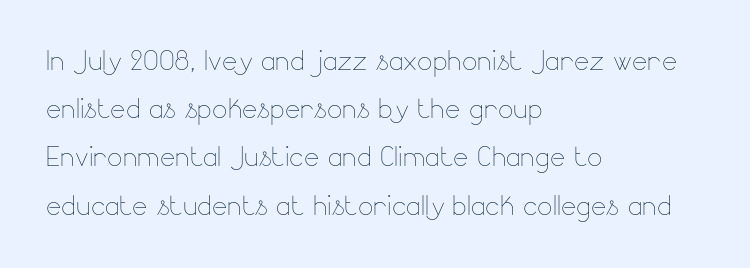
Interline gaps are of average width in this sample. These lines stack with their left ends in a neat column. Characters follow at the spacing the type designer built in. The letters advance in unequal steps, a hallmark of proportional type.
